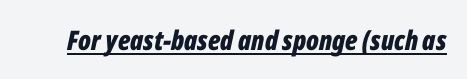
Q: Is the text bold? A: Yes.
Q: Is the text italic (slanted)? A: Yes, it leans right by about 12 degrees.
Q: Is the text underlined? A: Yes.
Q: Is the spacing between letters normal or unusually wide? A: Normal.
